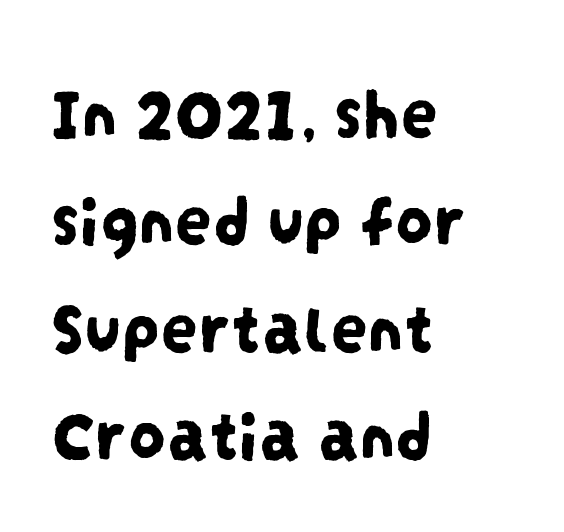
The words here are not underlined. The passage shown is typed in a proportional face where columns would drift. The face used here is rendered with its standard letterfit. The lines in this sample share a left origin and differ only in where they stop.
